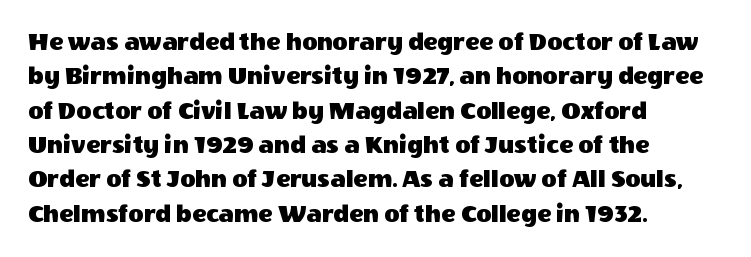
{"italic": "no", "underline": "no", "align": "left", "line_spacing": "normal", "line_spacing_ratio": 1.32, "letter_spacing": "normal", "letter_spacing_em": 0.0, "glyph_px": 26}
